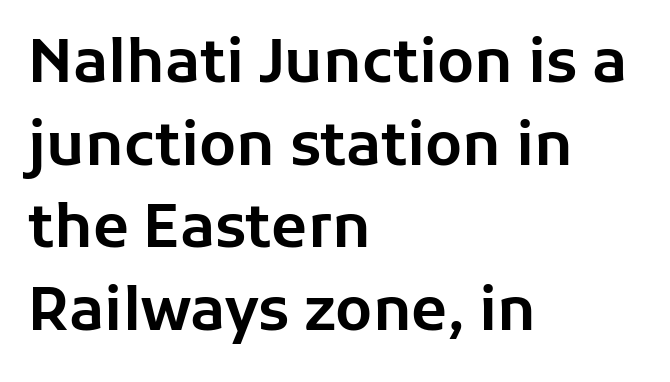
Q: Is the text italic (slanted)? A: No, it is upright.
Q: Is the typeface a serif or a sans-serif typeface? A: Sans-serif.
Q: Is the text underlined? A: No.
Q: How is the paragraph aligned? A: Left-aligned.
Q: Is the spacing between letters normal or unusually wide? A: Normal.
Q: Is the spacing between lines tight, normal or loose? A: Normal.
Q: Width (condensed, normal, or wide)? A: Normal.
Q: Stroke contrast? A: Low.
Q: x-height? A: Medium.
Q: Monospaced? A: No.
